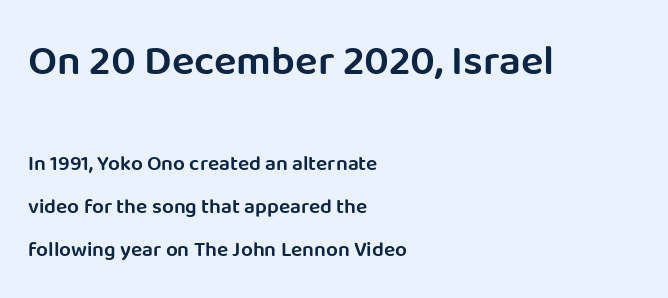
{"serif": "no", "italic": "no", "bold": "semi", "weight": "semibold", "width": "normal", "stroke_contrast": "low", "x_height": "large", "monospaced": "no", "underline": "no", "align": "left", "line_spacing": "loose", "line_spacing_ratio": 2.04, "letter_spacing": "normal", "letter_spacing_em": 0.0, "larger_block": "first", "size_ratio": 2.0, "glyph_px": 42}
